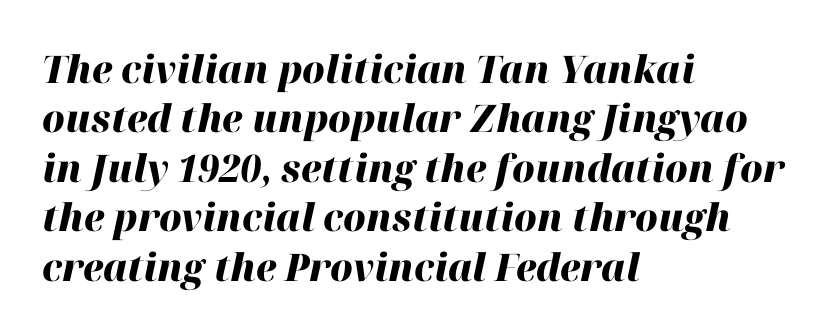
{"italic": "yes", "lean": "right", "slant_degrees": 12, "bold": "yes", "weight": "heavy", "width": "normal", "stroke_contrast": "high", "x_height": "medium", "monospaced": "no", "underline": "no", "align": "left", "line_spacing": "normal", "line_spacing_ratio": 1.3, "letter_spacing": "normal", "letter_spacing_em": 0.0, "glyph_px": 38}
